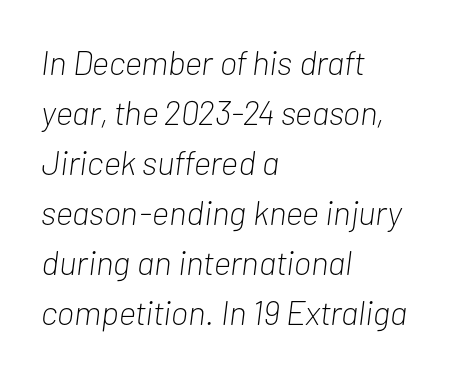
The image shows 34 px light, condensed type, italic (leaning right); set left-aligned, normal line spacing (1.47x), normal letter spacing, not underlined; low stroke contrast and a medium x-height.
